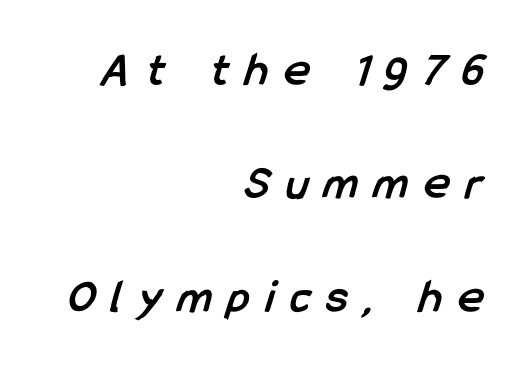
Q: Is the text bold? A: Yes.
Q: Is the typeface a serif or a sans-serif typeface? A: Sans-serif.
Q: Is the text underlined? A: No.
Q: How is the paragraph aligned? A: Right-aligned.
Q: Is the spacing between letters normal or unusually wide? A: Unusually wide.
Q: Is the spacing between lines tight, normal or loose? A: Loose.
Q: Width (condensed, normal, or wide)? A: Condensed.
Q: Stroke contrast? A: Low.
Q: x-height? A: Medium.
Q: Monospaced? A: No.
